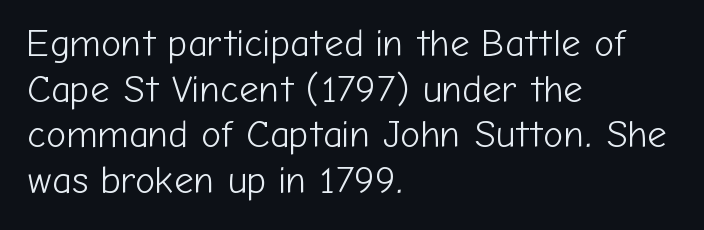
The image shows 38 px light sans-serif type, upright; set left-aligned, line spacing 1.2x, normal letter spacing, not underlined; low stroke contrast and a medium x-height.
